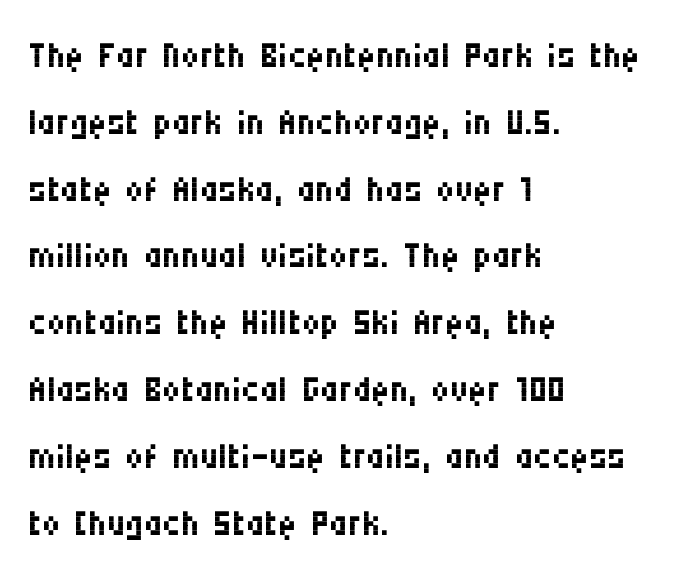
Bold? No — there's no thickening of the strokes. The font's upright variant was chosen for this text. Standard letterfit; no display-style spreading of the glyphs. The rendering anchors every line to the left-hand side. Examine the stroke ends and you'll find no serifs.
